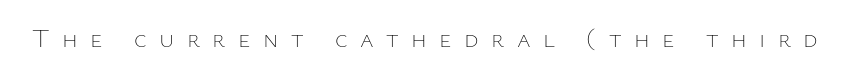
{"italic": "no", "bold": "no", "underline": "no", "letter_spacing": "wide", "letter_spacing_em": 0.48, "glyph_px": 26}
